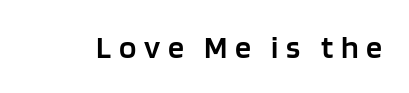
The image shows 32 px semibold sans-serif type, upright; set unusually wide letter spacing (+0.24 em), not underlined; low stroke contrast and a large x-height.
